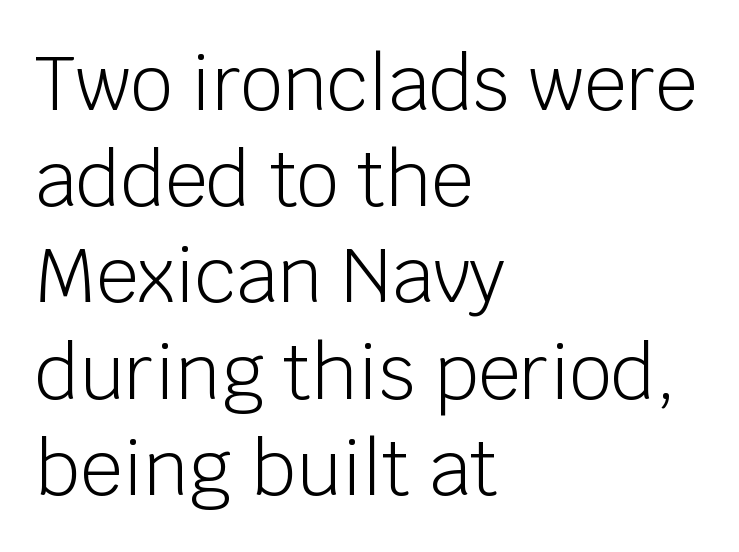
The image shows 74 px light sans-serif type, upright; set left-aligned, normal line spacing (1.3x), normal letter spacing, not underlined; low stroke contrast and a large x-height.
